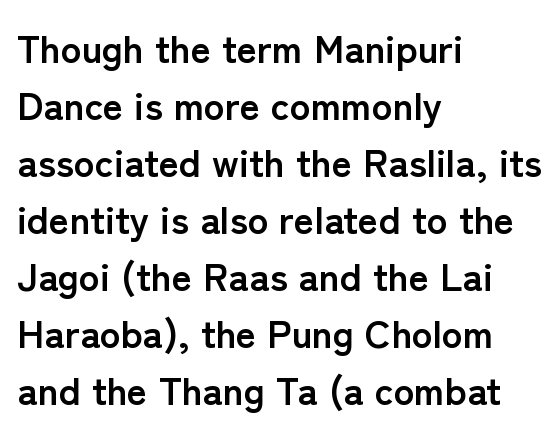
{"serif": "no", "italic": "no", "bold": "yes", "weight": "semibold", "width": "normal", "stroke_contrast": "low", "x_height": "medium", "monospaced": "no", "underline": "no", "align": "left", "line_spacing": "normal", "line_spacing_ratio": 1.46, "letter_spacing": "normal", "letter_spacing_em": 0.0, "glyph_px": 39}
